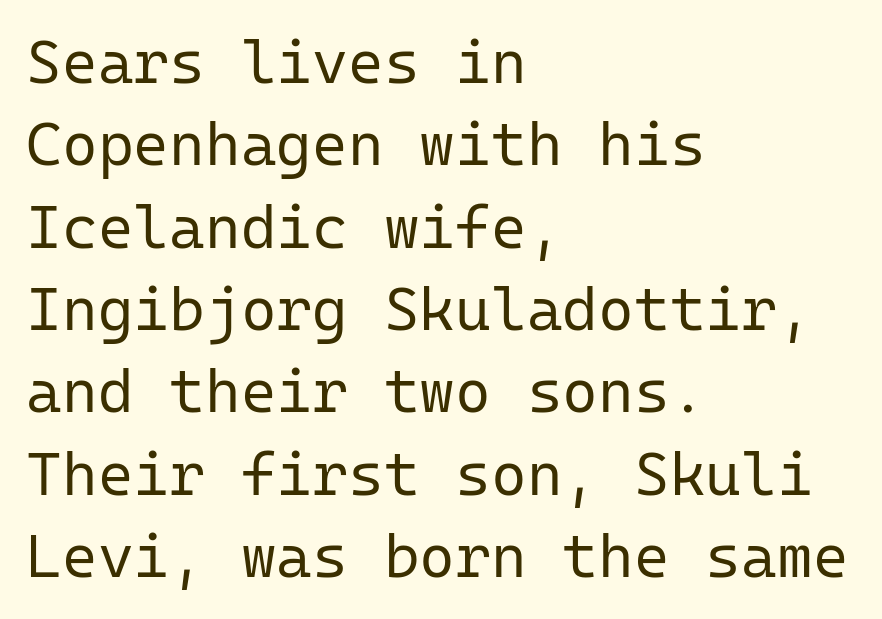
{"serif": "no", "italic": "no", "bold": "no", "weight": "regular", "width": "normal", "stroke_contrast": "low", "x_height": "medium", "monospaced": "yes", "underline": "no", "align": "left", "line_spacing": "normal", "line_spacing_ratio": 1.35, "letter_spacing": "normal", "letter_spacing_em": 0.0, "glyph_px": 61}
